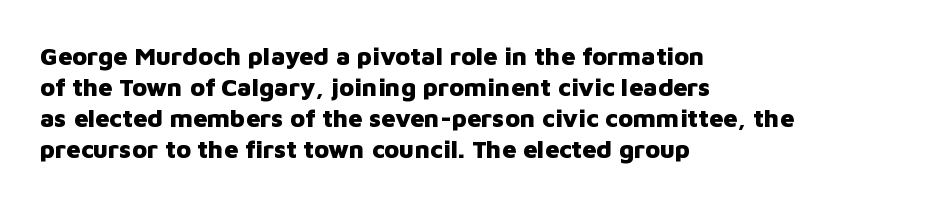
You'd pick this weight for a headline — it's a proper bold. Upright lettering throughout. Nothing unusual about the tracking: characters are spaced as the font intends. Check the space under the baseline: it is left empty.
